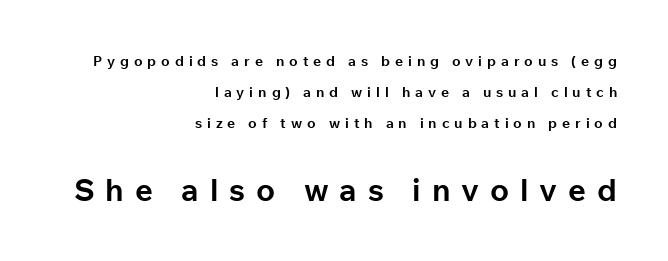
The image shows 31 px bold sans-serif type, upright; set right-aligned, loose line spacing (2.22x), unusually wide letter spacing (+0.35 em), not underlined; the second (bottom) block is 2.21x larger; low stroke contrast and a medium x-height.
